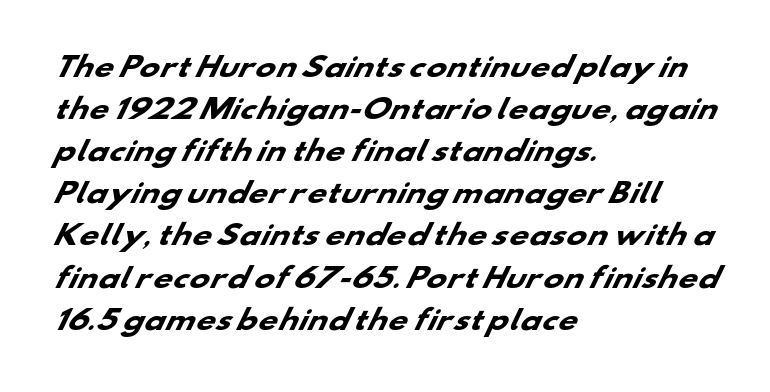
The image shows 27 px bold type; set left-aligned, normal line spacing (1.56x), normal letter spacing, not underlined.
